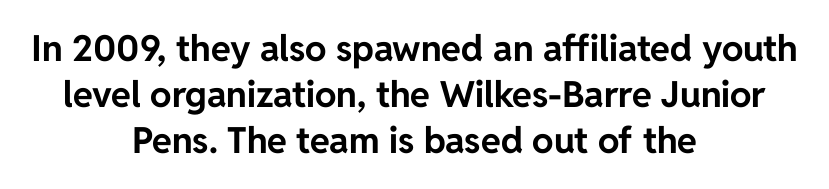
The image shows 36 px bold sans-serif type, upright; set centered, normal line spacing (1.28x), normal letter spacing, not underlined; low stroke contrast and a medium x-height.
